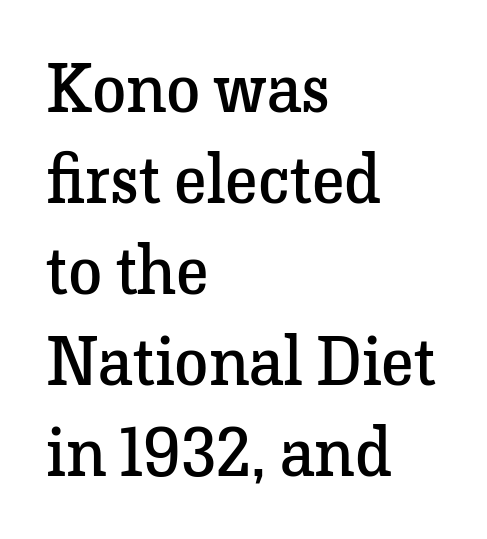
These lines are composed in type with serifs. Rendered with straight, roman letterforms. Is the letter spacing exaggerated? No — it looks like the ordinary default. Stems here are at most as thick as an everyday book face. Note the varied advance widths — an 'i' is clearly narrower than an 'm'. Nobody drew a line under any word here.
